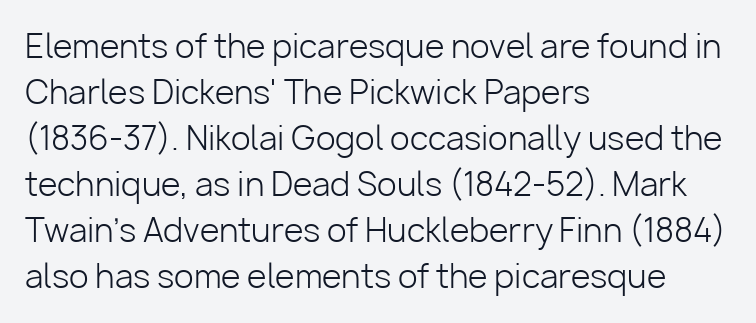
The image shows 32 px light sans-serif type, upright; set left-aligned, normal line spacing (1.44x), normal letter spacing, not underlined; low stroke contrast and a medium x-height.
